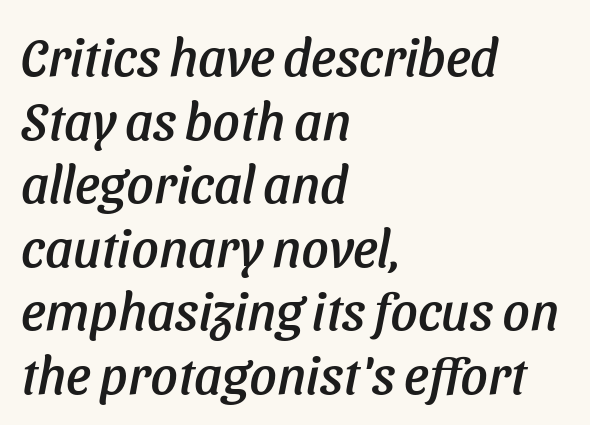
The image shows 53 px text type; set left-aligned, line spacing 1.2x, normal letter spacing, not underlined; low stroke contrast and a medium x-height.
